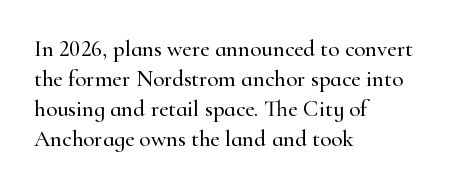
Q: Is the text italic (slanted)? A: No, it is upright.
Q: Is the text underlined? A: No.
Q: How is the paragraph aligned? A: Left-aligned.
Q: Is the spacing between letters normal or unusually wide? A: Normal.
Q: Is the spacing between lines tight, normal or loose? A: Normal.
